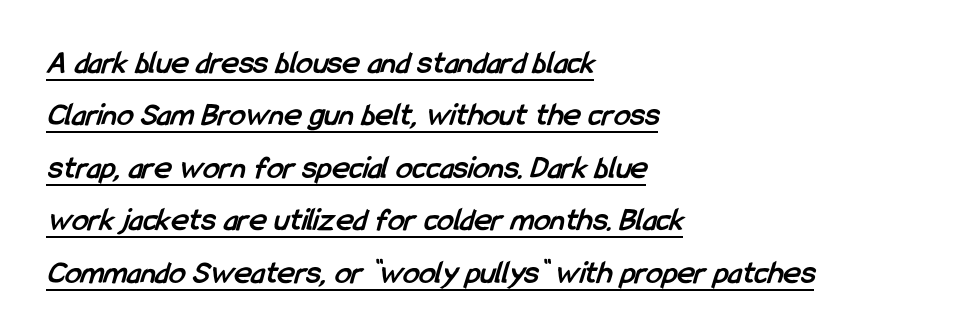
The image shows 33 px semibold, condensed sans-serif type; set left-aligned, normal line spacing (1.59x), normal letter spacing, underlined; low stroke contrast and a medium x-height.
